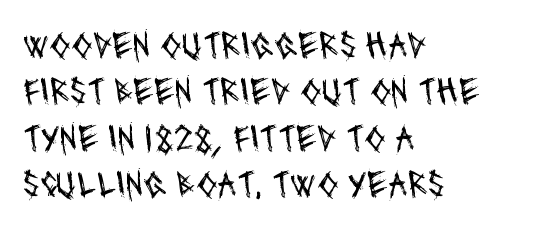
{"serif": "no", "bold": "no", "weight": "regular", "width": "condensed", "stroke_contrast": "medium", "x_height": "large", "monospaced": "no", "underline": "no", "align": "left", "line_spacing_ratio": 1.22, "letter_spacing": "normal", "letter_spacing_em": 0.0, "glyph_px": 38}
